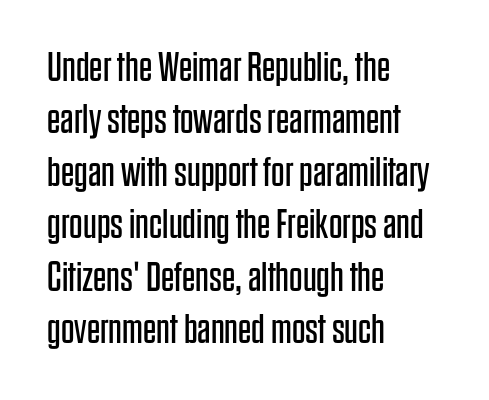
{"serif": "no", "italic": "no", "bold": "no", "weight": "regular", "width": "condensed", "stroke_contrast": "low", "x_height": "large", "monospaced": "no", "underline": "no", "align": "left", "line_spacing": "normal", "line_spacing_ratio": 1.25, "letter_spacing": "normal", "letter_spacing_em": 0.0, "glyph_px": 42}
